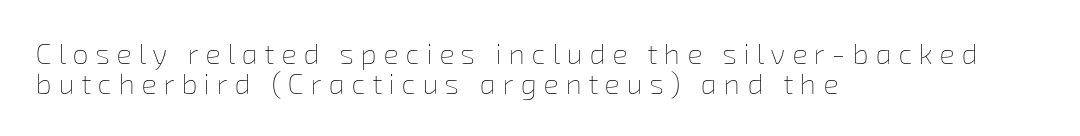
{"bold": "no", "weight": "thin", "width": "normal", "stroke_contrast": "low", "x_height": "medium", "monospaced": "no", "underline": "no", "align": "left", "line_spacing": "tight", "line_spacing_ratio": 1.02, "letter_spacing": "wide", "letter_spacing_em": 0.23, "glyph_px": 29}
